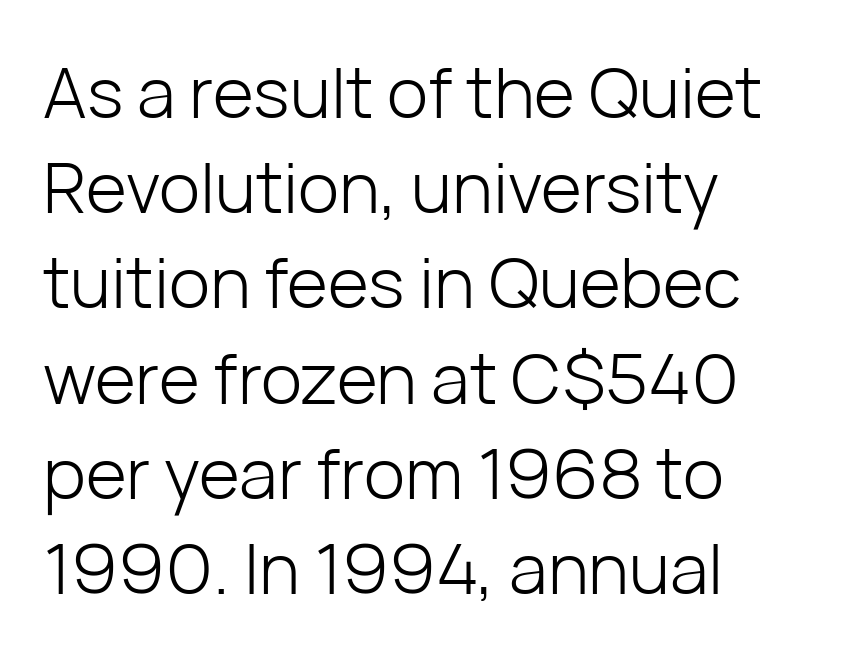
The lettering stays uniformly vertical, giving the passage a roman look. Caption: face not bold, strokes unweighted. Check where the strokes stop: nothing finishes them off — pure sans. This sample is left-justified, so line endings fall wherever the words run out. Think of a printed novel: that variable character pitch is what you see here.
